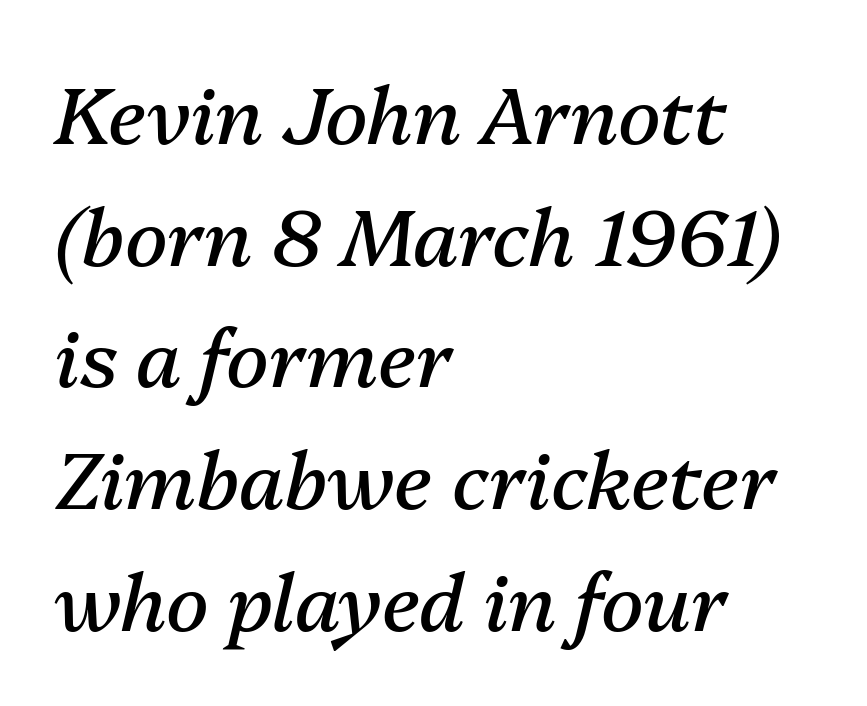
Q: Is the text bold? A: No.
Q: Is the text italic (slanted)? A: Yes, it leans right by about 13 degrees.
Q: Is the text underlined? A: No.
Q: How is the paragraph aligned? A: Left-aligned.
Q: Is the spacing between letters normal or unusually wide? A: Normal.
Q: Is the spacing between lines tight, normal or loose? A: Normal.
Q: Width (condensed, normal, or wide)? A: Normal.
Q: Stroke contrast? A: Medium.
Q: x-height? A: Medium.
Q: Monospaced? A: No.
